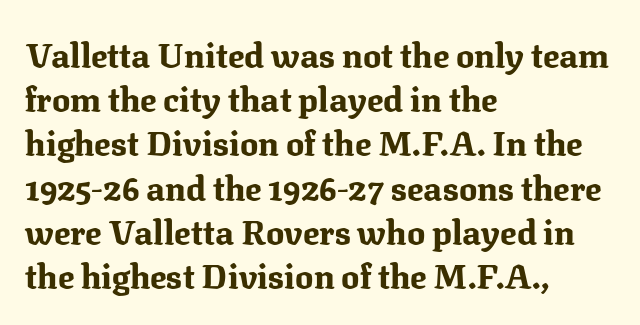
{"serif": "yes", "italic": "no", "bold": "yes", "weight": "bold", "width": "normal", "stroke_contrast": "medium", "x_height": "medium", "monospaced": "no", "underline": "no", "align": "left", "line_spacing": "normal", "line_spacing_ratio": 1.3, "letter_spacing": "normal", "letter_spacing_em": 0.0, "glyph_px": 34}
